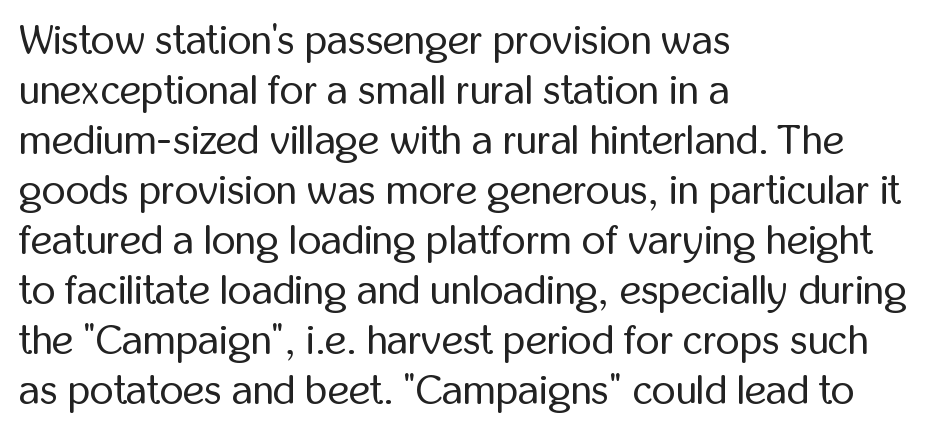
{"serif": "no", "italic": "no", "bold": "no", "weight": "regular", "width": "condensed", "stroke_contrast": "low", "x_height": "medium", "monospaced": "no", "underline": "no", "align": "left", "line_spacing_ratio": 1.22, "letter_spacing": "normal", "letter_spacing_em": 0.0, "glyph_px": 41}
